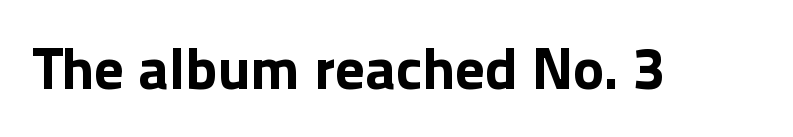
{"serif": "no", "italic": "no", "bold": "yes", "weight": "bold", "width": "normal", "x_height": "medium", "monospaced": "no", "underline": "no", "letter_spacing": "normal", "letter_spacing_em": 0.0, "glyph_px": 59}
